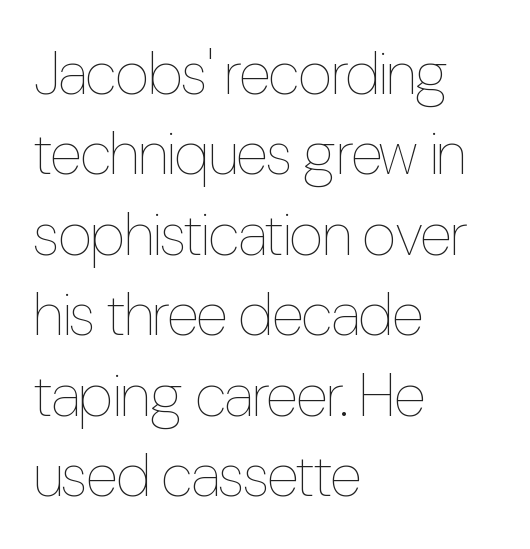
Q: Is the text bold? A: No.
Q: Is the text italic (slanted)? A: No, it is upright.
Q: Is the text underlined? A: No.
Q: How is the paragraph aligned? A: Left-aligned.
Q: Is the spacing between letters normal or unusually wide? A: Normal.
Q: Is the spacing between lines tight, normal or loose? A: Normal.
Q: Width (condensed, normal, or wide)? A: Condensed.
Q: Stroke contrast? A: Low.
Q: x-height? A: Medium.
Q: Monospaced? A: No.
